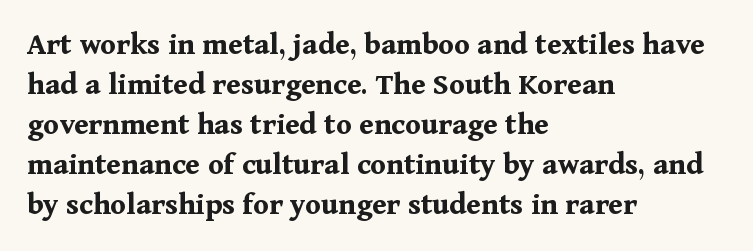
{"serif": "yes", "italic": "no", "bold": "yes", "weight": "bold", "width": "normal", "stroke_contrast": "medium", "x_height": "medium", "monospaced": "no", "underline": "no", "align": "left", "line_spacing": "normal", "line_spacing_ratio": 1.25, "letter_spacing": "normal", "letter_spacing_em": 0.0, "glyph_px": 32}
